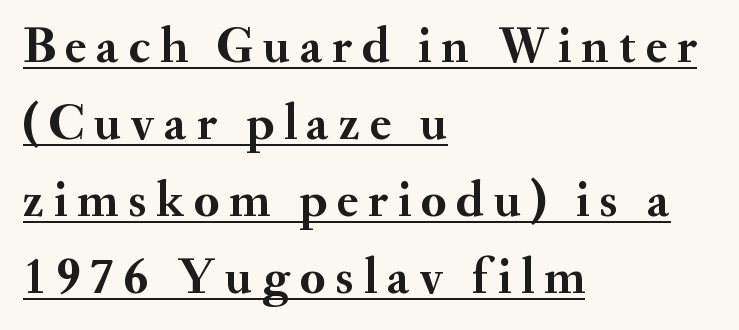
Q: Is the text bold? A: Yes.
Q: Is the text italic (slanted)? A: No, it is upright.
Q: Is the typeface a serif or a sans-serif typeface? A: Serif.
Q: Is the text underlined? A: Yes.
Q: How is the paragraph aligned? A: Left-aligned.
Q: Is the spacing between lines tight, normal or loose? A: Normal.
Q: Width (condensed, normal, or wide)? A: Normal.
Q: Stroke contrast? A: Medium.
Q: x-height? A: Small.
Q: Monospaced? A: No.
